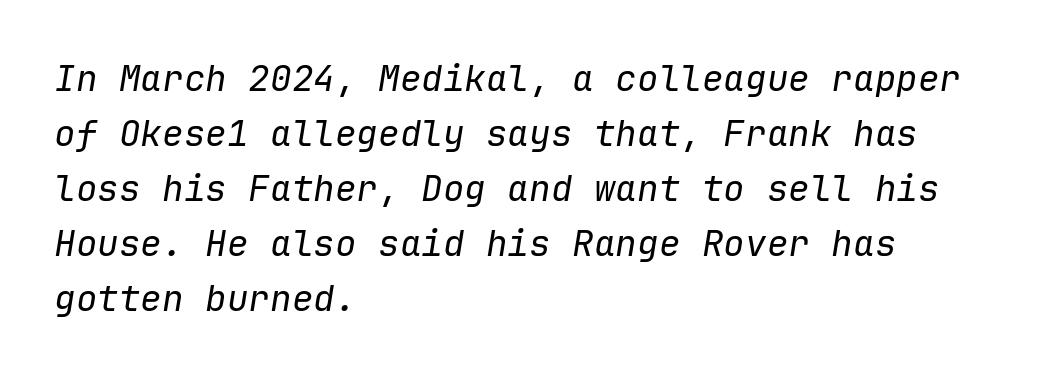
Regarding leading, the lines here are spaced in the standard way. This reads as an unemphasized weight, regular at the heaviest. Glance below the letters and you will spot only blank space. Standard letterfit; no display-style spreading of the glyphs. A typesetter would call this monospace, since all characters share one set width.
